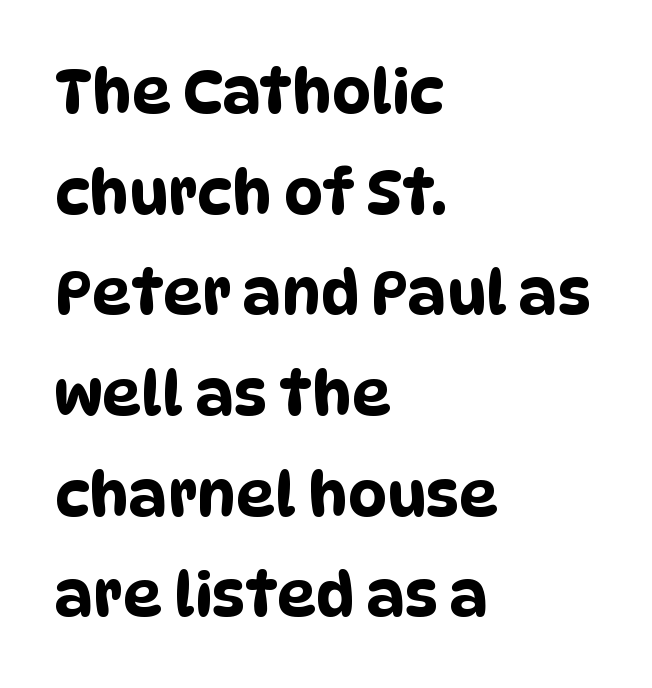
{"serif": "no", "width": "condensed", "stroke_contrast": "low", "x_height": "large", "monospaced": "no", "underline": "no", "align": "left", "line_spacing": "normal", "line_spacing_ratio": 1.65, "letter_spacing": "normal", "letter_spacing_em": 0.0, "glyph_px": 61}
